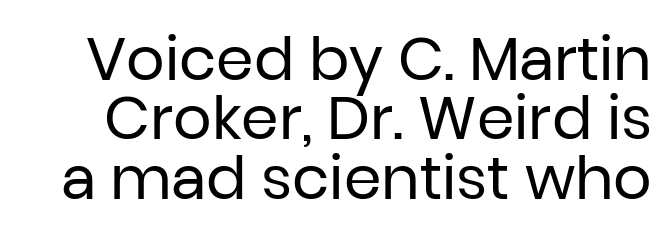
The image shows 60 px regular-weight sans-serif type, upright; set tight line spacing (0.99x), normal letter spacing, not underlined; low stroke contrast and a medium x-height.
